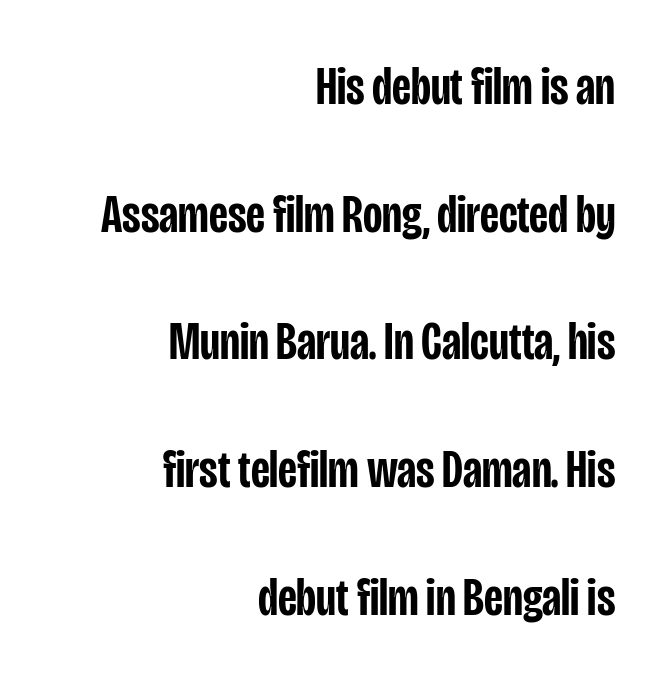
Classification — sans serif. Honestly, the rows look like they've been pulled way apart. Think of a printed novel: that variable character pitch is what you see here. Tall strokes in this sample are plumb rather than angled. Summary of weight: moderately heavy, a semibold.
